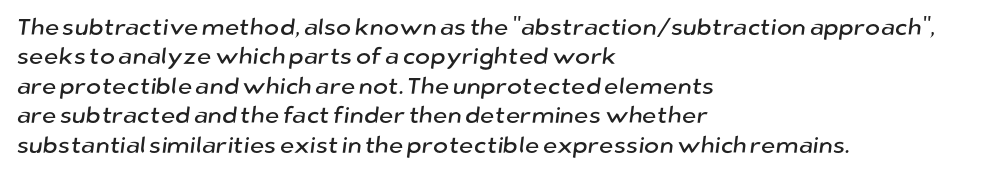
The image shows 23 px text type; set left-aligned, normal line spacing (1.28x), normal letter spacing, not underlined.
